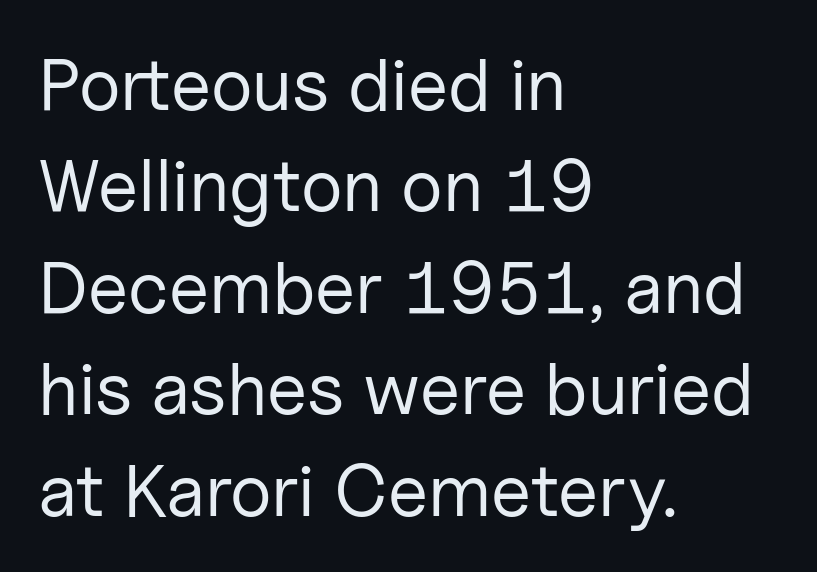
The image shows 74 px regular-weight sans-serif type, upright; set left-aligned, normal line spacing (1.37x), normal letter spacing, not underlined; low stroke contrast and a medium x-height.
